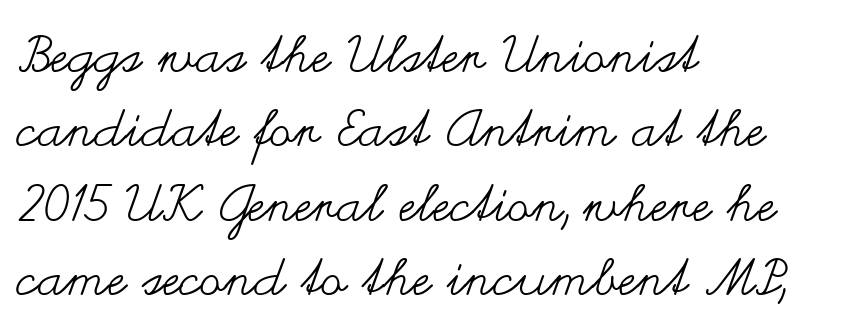
The image shows 51 px regular-weight, wide type; set left-aligned, normal line spacing (1.46x), normal letter spacing, not underlined; medium stroke contrast and a small x-height.
